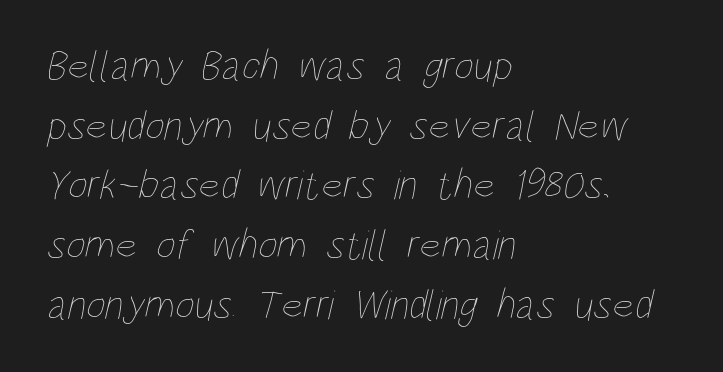
The image shows 42 px thin, condensed type; set left-aligned, normal line spacing (1.42x), normal letter spacing, not underlined; low stroke contrast and a large x-height.
